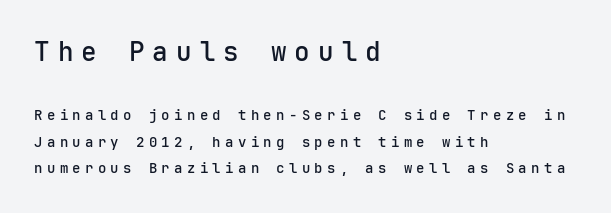
{"italic": "no", "bold": "semi", "underline": "no", "align": "left", "line_spacing": "loose", "line_spacing_ratio": 1.92, "letter_spacing": "wide", "letter_spacing_em": 0.31, "larger_block": "first", "size_ratio": 1.86, "glyph_px": 26}
